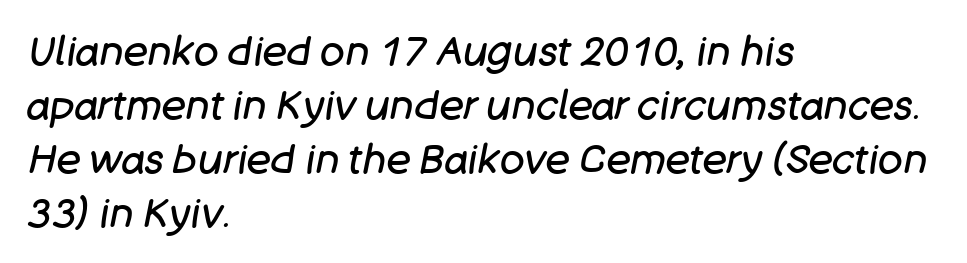
{"italic": "yes", "lean": "right", "slant_degrees": 11, "bold": "no", "weight": "regular", "width": "normal", "stroke_contrast": "low", "x_height": "large", "monospaced": "no", "underline": "no", "align": "left", "line_spacing": "normal", "line_spacing_ratio": 1.32, "letter_spacing": "normal", "letter_spacing_em": 0.0, "glyph_px": 41}
